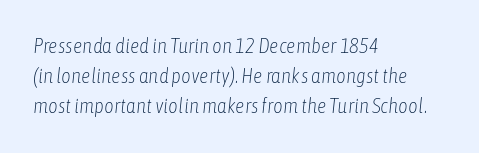
{"italic": "yes", "lean": "right", "slant_degrees": 6, "bold": "no", "underline": "no", "align": "left", "line_spacing": "normal", "line_spacing_ratio": 1.43, "letter_spacing": "normal", "letter_spacing_em": 0.0, "glyph_px": 21}
